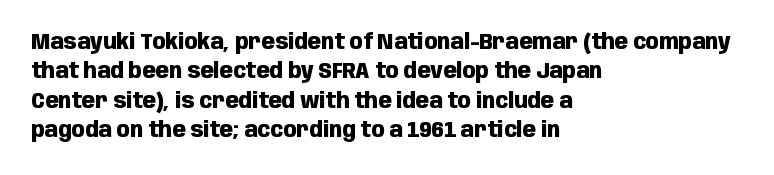
Q: Is the text bold? A: Yes.
Q: Is the text italic (slanted)? A: No, it is upright.
Q: Is the text underlined? A: No.
Q: How is the paragraph aligned? A: Left-aligned.
Q: Is the spacing between letters normal or unusually wide? A: Normal.
Q: Is the spacing between lines tight, normal or loose? A: Normal.
